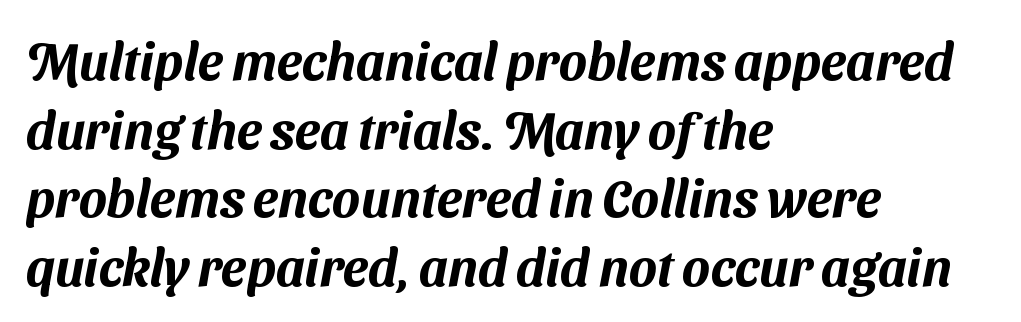
Q: Is the typeface a serif or a sans-serif typeface? A: Sans-serif.
Q: Is the text underlined? A: No.
Q: How is the paragraph aligned? A: Left-aligned.
Q: Is the spacing between letters normal or unusually wide? A: Normal.
Q: Is the spacing between lines tight, normal or loose? A: Normal.
Q: Width (condensed, normal, or wide)? A: Normal.
Q: Stroke contrast? A: Medium.
Q: x-height? A: Medium.
Q: Monospaced? A: No.
